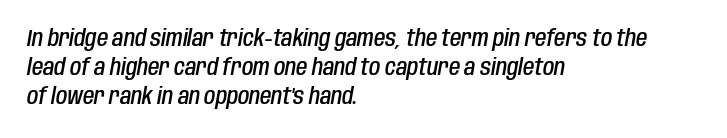
{"italic": "yes", "lean": "right", "slant_degrees": 10, "bold": "semi", "underline": "no", "align": "left", "line_spacing": "normal", "line_spacing_ratio": 1.27, "letter_spacing": "normal", "letter_spacing_em": 0.0, "glyph_px": 23}
